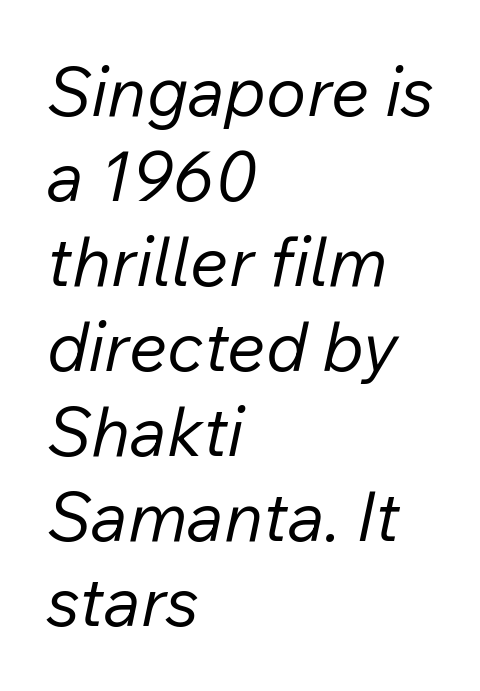
{"italic": "yes", "lean": "right", "slant_degrees": 12, "bold": "no", "weight": "regular", "width": "normal", "stroke_contrast": "low", "x_height": "medium", "monospaced": "no", "underline": "no", "align": "left", "line_spacing": "normal", "line_spacing_ratio": 1.25, "letter_spacing": "normal", "letter_spacing_em": 0.0, "glyph_px": 68}
